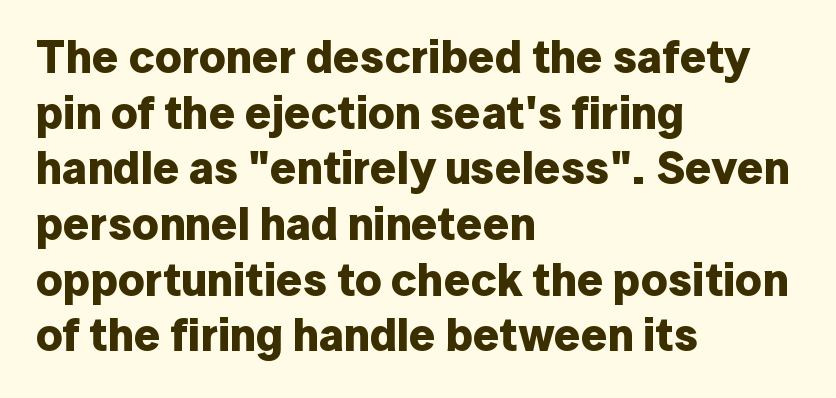
{"serif": "no", "italic": "no", "bold": "yes", "weight": "bold", "width": "normal", "stroke_contrast": "low", "x_height": "medium", "monospaced": "no", "underline": "no", "align": "left", "line_spacing_ratio": 1.21, "letter_spacing": "normal", "letter_spacing_em": 0.0, "glyph_px": 46}
